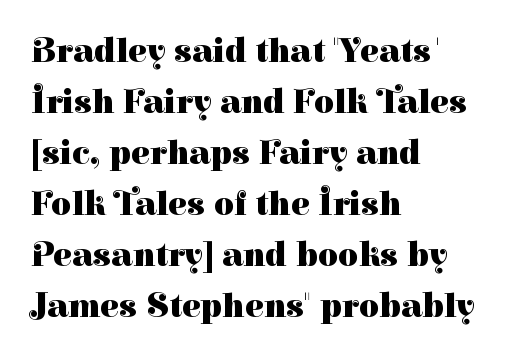
The image shows 35 px heavy serif type, upright; set left-aligned, normal line spacing (1.46x), normal letter spacing, not underlined; high stroke contrast and a medium x-height.
